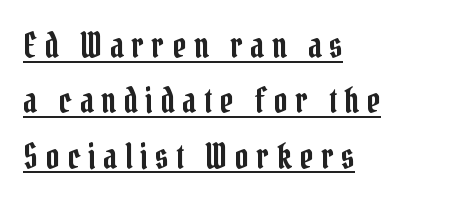
What stands out about the letter spacing? Its width — letters are far apart. What decoration does the sample have? An underline. Think of a printed novel: that variable character pitch is what you see here. A student would call this left alignment; a typographer would say flush left, rag right. Style check: upright. A serif font was chosen for this passage.
